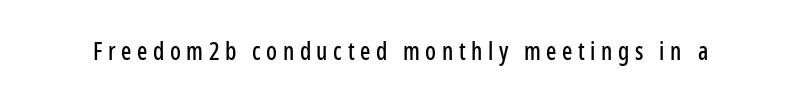
The image shows 24 px text type, upright; set unusually wide letter spacing (+0.23 em), not underlined.
